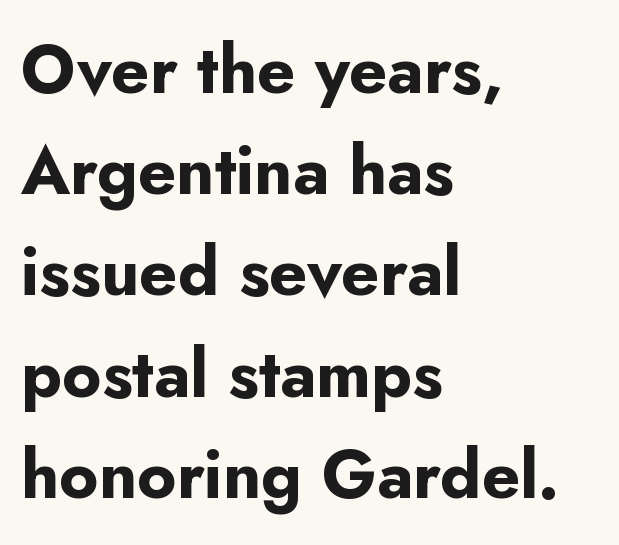
Q: Is the text bold? A: Yes.
Q: Is the text italic (slanted)? A: No, it is upright.
Q: Is the typeface a serif or a sans-serif typeface? A: Sans-serif.
Q: Is the text underlined? A: No.
Q: How is the paragraph aligned? A: Left-aligned.
Q: Is the spacing between letters normal or unusually wide? A: Normal.
Q: Is the spacing between lines tight, normal or loose? A: Normal.
Q: Width (condensed, normal, or wide)? A: Normal.
Q: Stroke contrast? A: Low.
Q: x-height? A: Small.
Q: Monospaced? A: No.
